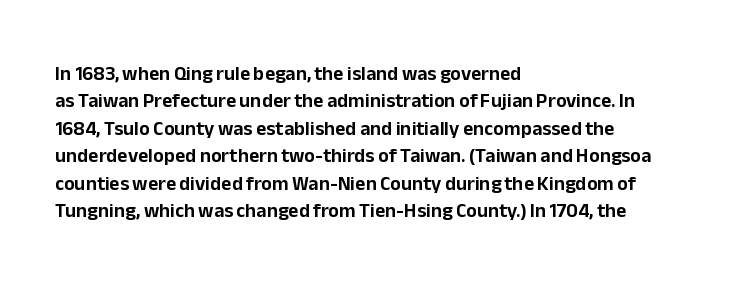
The image shows 20 px text type, upright; set left-aligned, normal line spacing (1.37x), normal letter spacing, not underlined.
